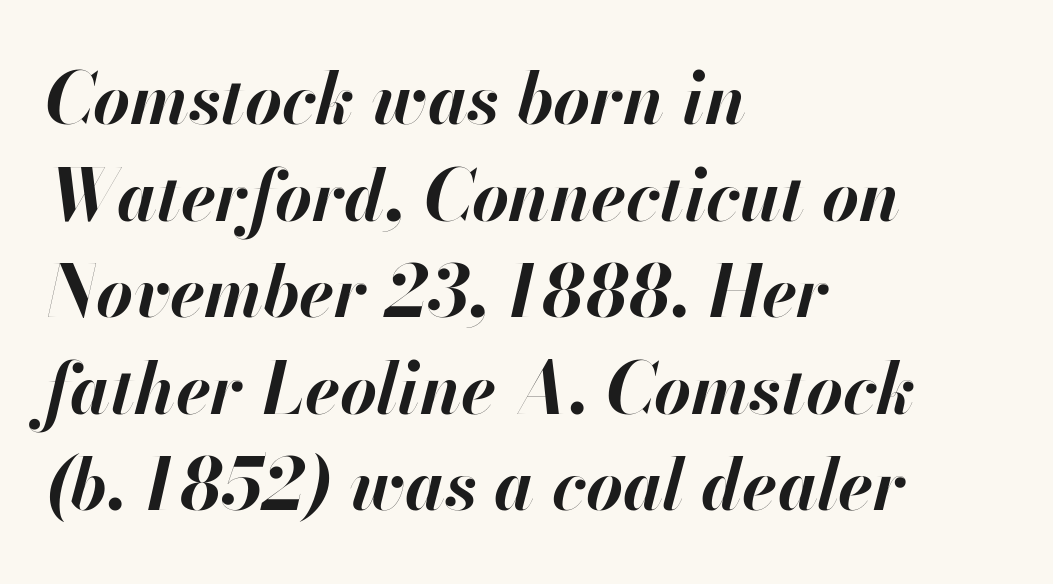
{"italic": "yes", "lean": "right", "slant_degrees": 13, "bold": "yes", "weight": "bold", "width": "normal", "stroke_contrast": "high", "x_height": "small", "monospaced": "no", "underline": "no", "align": "left", "line_spacing": "normal", "line_spacing_ratio": 1.36, "letter_spacing": "normal", "letter_spacing_em": 0.0, "glyph_px": 71}
